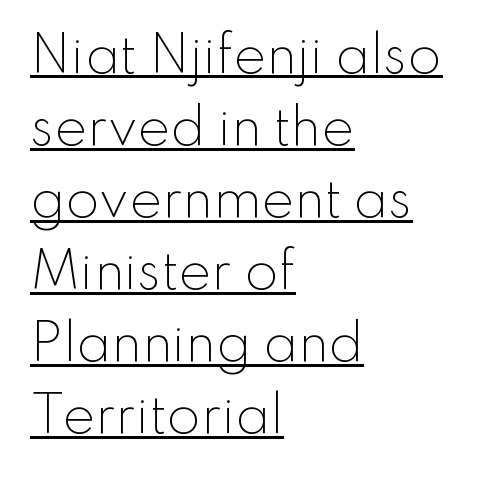
Glance below the letters and you will spot a drawn line. Looks like regular typesetting: each glyph gets only the width it needs. Weight: not bold — regular or lighter. Normally led — the rows are evenly, conventionally spaced. In terms of letterspacing, this is plain default setting.
